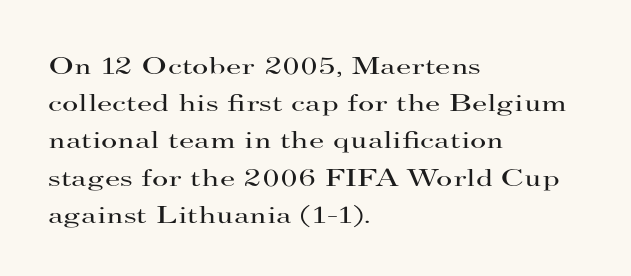
Q: Is the text bold? A: No.
Q: Is the text italic (slanted)? A: No, it is upright.
Q: Is the text underlined? A: No.
Q: How is the paragraph aligned? A: Left-aligned.
Q: Is the spacing between letters normal or unusually wide? A: Normal.
Q: Is the spacing between lines tight, normal or loose? A: Normal.
